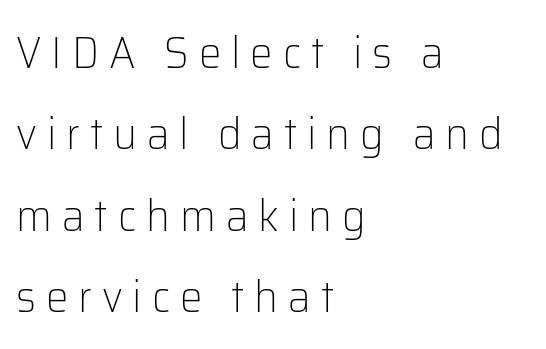
Stroke thickness stays within the range of a standard reading face or lighter. Here the designer chose a conventional face with non-uniform glyph widths. Compared with typical body copy, the letter spacing here is much looser. A bare baseline throughout the passage.
